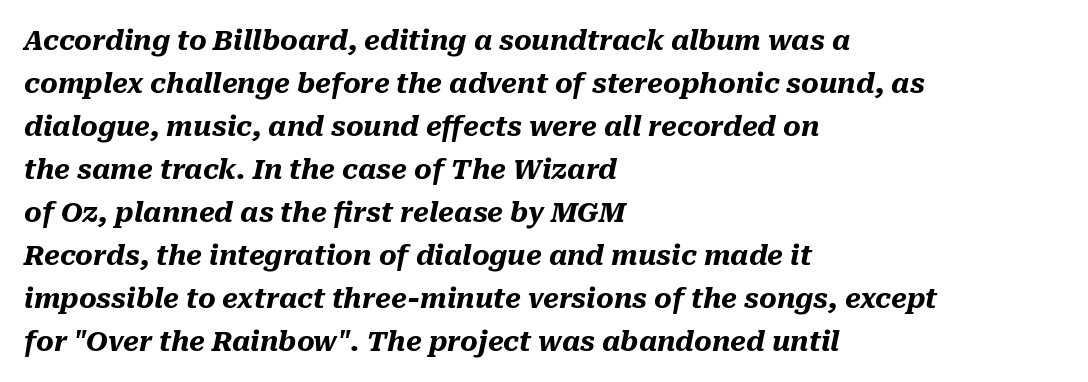
Q: Is the text bold? A: Yes.
Q: Is the text italic (slanted)? A: Yes, it leans right by about 10 degrees.
Q: Is the text underlined? A: No.
Q: How is the paragraph aligned? A: Left-aligned.
Q: Is the spacing between letters normal or unusually wide? A: Normal.
Q: Is the spacing between lines tight, normal or loose? A: Normal.
